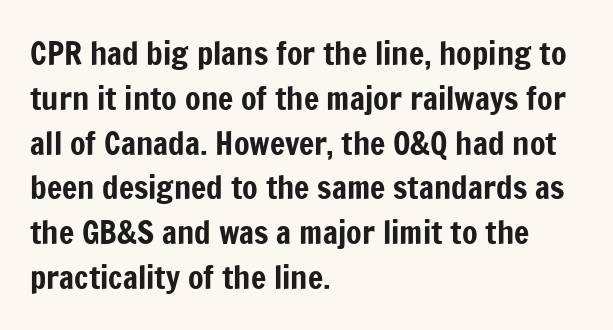
The image shows 32 px condensed sans-serif type, upright; set left-aligned, normal line spacing (1.4x), normal letter spacing, not underlined; low stroke contrast and a medium x-height.
